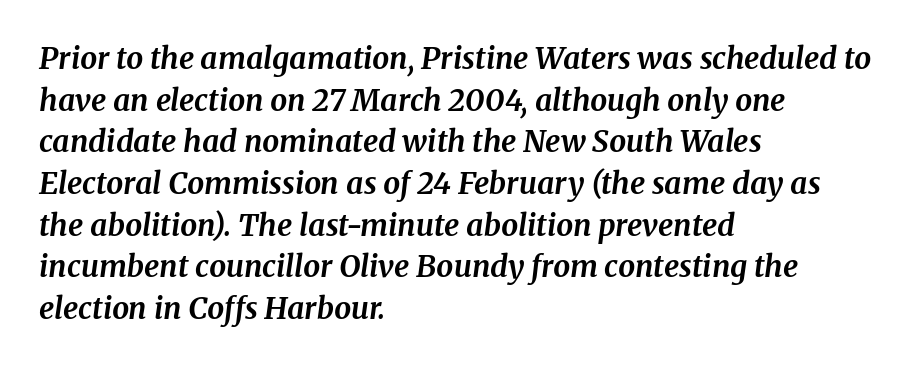
Q: Is the text bold? A: Yes.
Q: Is the text italic (slanted)? A: Yes, it leans right by about 8 degrees.
Q: Is the typeface a serif or a sans-serif typeface? A: Serif.
Q: Is the text underlined? A: No.
Q: How is the paragraph aligned? A: Left-aligned.
Q: Is the spacing between letters normal or unusually wide? A: Normal.
Q: Is the spacing between lines tight, normal or loose? A: Normal.
Q: Width (condensed, normal, or wide)? A: Normal.
Q: Stroke contrast? A: Medium.
Q: x-height? A: Medium.
Q: Monospaced? A: No.
